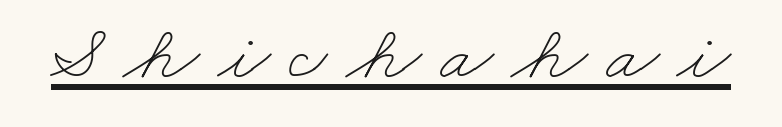
The letters advance in unequal steps, a hallmark of proportional type. Counters stay open thanks to moderate or lighter strokes. Quick note: underline on. The type is letterspaced generously, with wide tracking.
